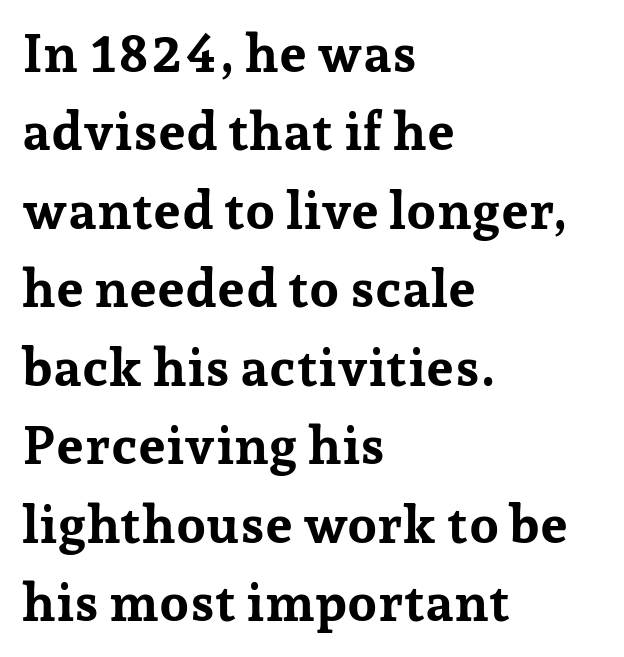
Emphasis by weight is at full strength: bold. The characters display serif detailing at their extremities. This is the regular roman posture of the typeface. You could not count columns in this text — the font is proportionally spaced. Does extra space separate the letters? No, they use regular spacing. Each row of text sits above clean, open space.
